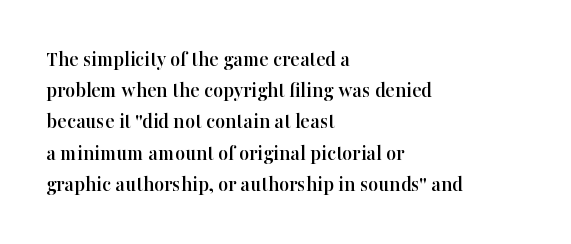
{"italic": "no", "underline": "no", "align": "left", "line_spacing": "normal", "line_spacing_ratio": 1.42, "letter_spacing": "normal", "letter_spacing_em": 0.0, "glyph_px": 22}
